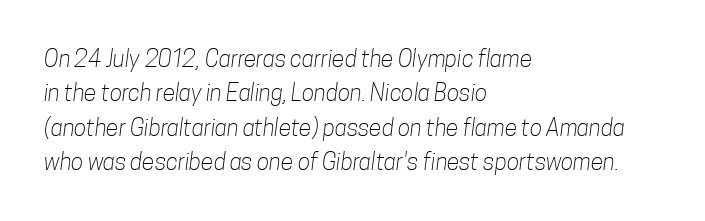
On a weight scale, this lands at 450 or below. Tracking here is standard; glyphs follow each other at the usual distance. Anything drawn beneath the words? Only blank space. Notice how the passage keeps a crisp vertical edge on the left only. The line-height multiplier appears to be the usual default.
